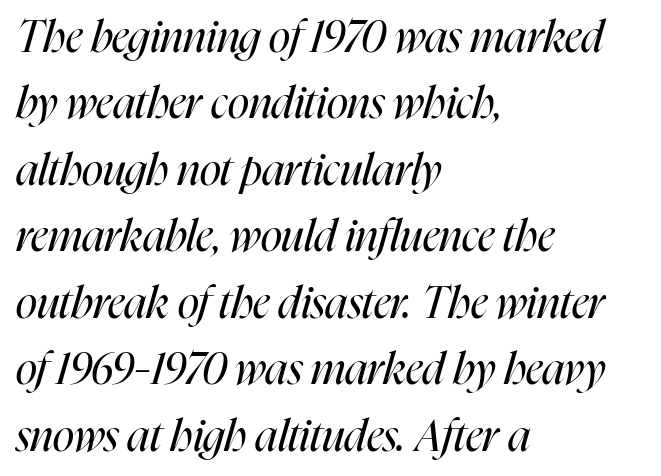
The image shows 44 px regular-weight, condensed type, italic (leaning right); set left-aligned, normal line spacing (1.51x), normal letter spacing, not underlined; high stroke contrast and a medium x-height.
